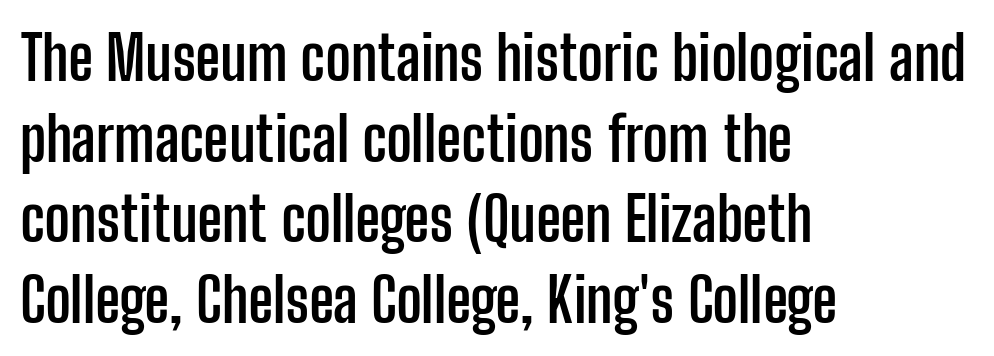
Default kerning and tracking; the words read as compact shapes. Here the designer chose a conventional face with non-uniform glyph widths. This sample uses a sans-serif face. If you drew a line through each stem, it would be perfectly vertical. Set as a true bold cut, around the 700 mark.
